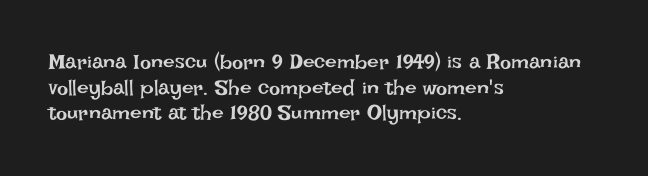
{"italic": "no", "bold": "no", "underline": "no", "align": "left", "line_spacing_ratio": 1.22, "letter_spacing": "normal", "letter_spacing_em": 0.0, "glyph_px": 21}
